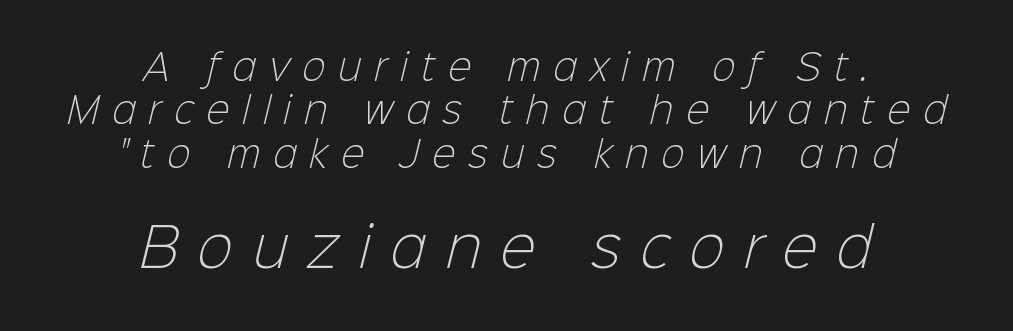
{"serif": "no", "bold": "no", "weight": "light", "width": "normal", "stroke_contrast": "low", "x_height": "medium", "monospaced": "no", "underline": "no", "align": "center", "line_spacing_ratio": 1.24, "letter_spacing": "wide", "letter_spacing_em": 0.37, "larger_block": "second", "size_ratio": 1.51, "glyph_px": 53}
